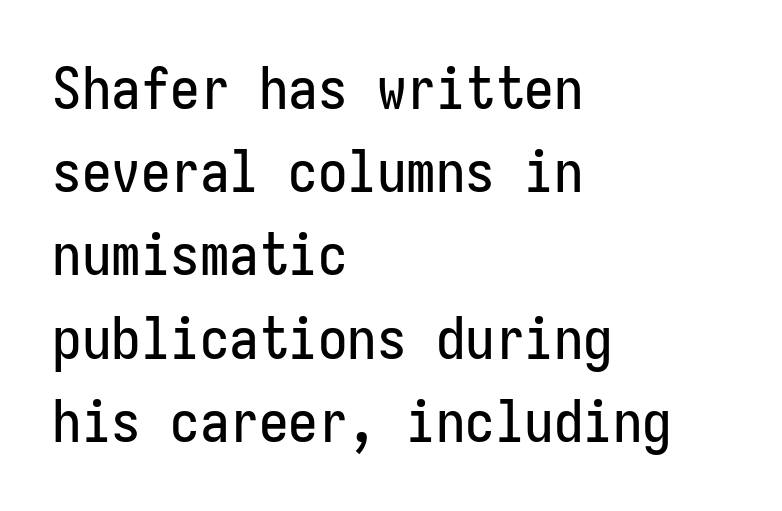
Visually the block forms a straight wall on the left and a jagged coastline on the right. Letter spacing: default. Letters rest on an invisible, unmarked baseline. Style check: upright. How would I describe the line gaps? Plain and ordinary.
